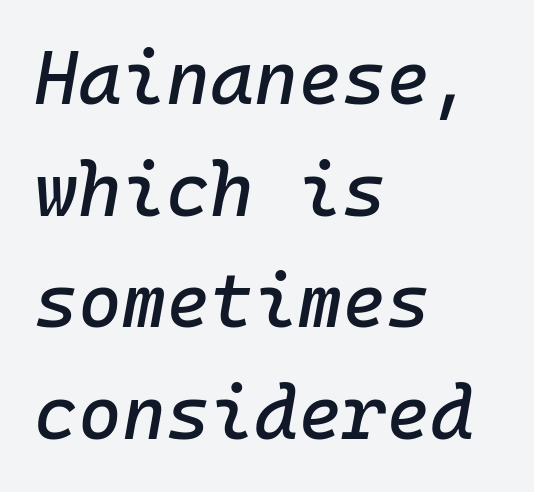
Q: Is the text italic (slanted)? A: Yes, it leans right by about 10 degrees.
Q: Is the text underlined? A: No.
Q: How is the paragraph aligned? A: Left-aligned.
Q: Is the spacing between letters normal or unusually wide? A: Normal.
Q: Is the spacing between lines tight, normal or loose? A: Normal.
Q: Width (condensed, normal, or wide)? A: Normal.
Q: Stroke contrast? A: Low.
Q: x-height? A: Medium.
Q: Monospaced? A: Yes.
